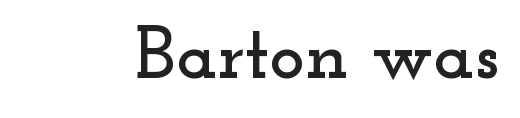
Q: Is the text italic (slanted)? A: No, it is upright.
Q: Is the typeface a serif or a sans-serif typeface? A: Serif.
Q: Is the text underlined? A: No.
Q: Is the spacing between letters normal or unusually wide? A: Normal.
Q: Width (condensed, normal, or wide)? A: Wide.
Q: Stroke contrast? A: Low.
Q: x-height? A: Small.
Q: Monospaced? A: No.
